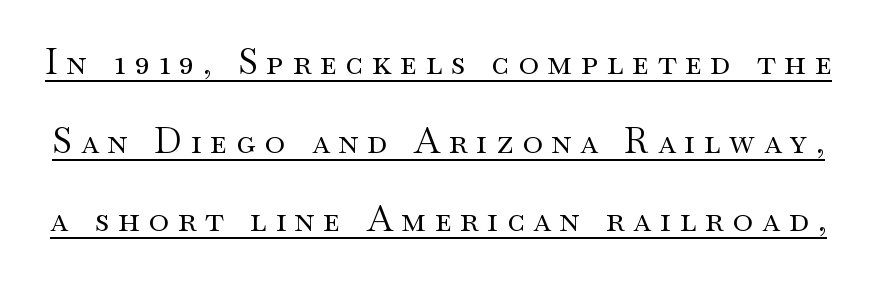
Q: Is the text bold? A: No.
Q: Is the text italic (slanted)? A: No, it is upright.
Q: Is the typeface a serif or a sans-serif typeface? A: Serif.
Q: Is the text underlined? A: Yes.
Q: Is the spacing between letters normal or unusually wide? A: Unusually wide.
Q: Is the spacing between lines tight, normal or loose? A: Loose.
Q: Width (condensed, normal, or wide)? A: Wide.
Q: Stroke contrast? A: Medium.
Q: x-height? A: Small.
Q: Monospaced? A: No.
